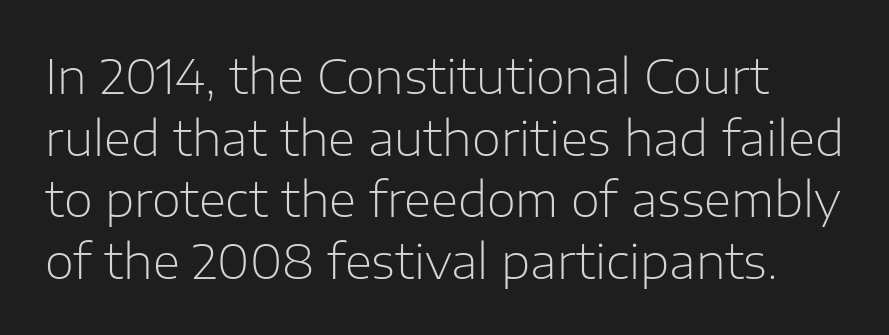
Q: Is the text bold? A: No.
Q: Is the text italic (slanted)? A: No, it is upright.
Q: Is the typeface a serif or a sans-serif typeface? A: Sans-serif.
Q: Is the text underlined? A: No.
Q: Is the spacing between letters normal or unusually wide? A: Normal.
Q: Is the spacing between lines tight, normal or loose? A: Normal.
Q: Width (condensed, normal, or wide)? A: Normal.
Q: Stroke contrast? A: Low.
Q: x-height? A: Medium.
Q: Monospaced? A: No.
